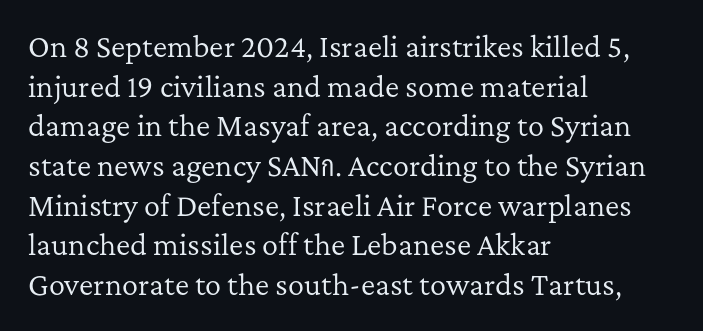
The image shows 27 px text type, upright; set left-aligned, normal line spacing (1.47x), normal letter spacing, not underlined.
